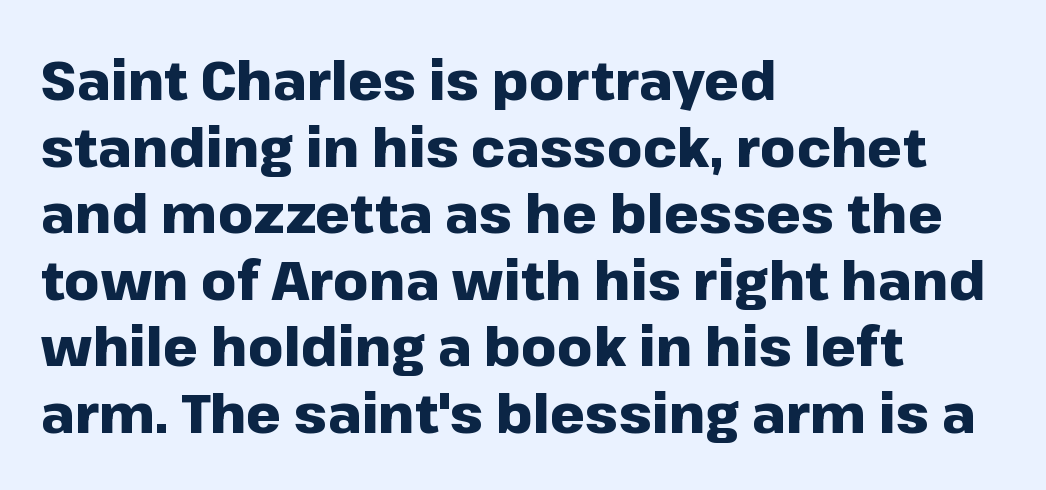
Q: Is the text bold? A: Yes.
Q: Is the text italic (slanted)? A: No, it is upright.
Q: Is the typeface a serif or a sans-serif typeface? A: Sans-serif.
Q: Is the text underlined? A: No.
Q: How is the paragraph aligned? A: Left-aligned.
Q: Is the spacing between letters normal or unusually wide? A: Normal.
Q: Width (condensed, normal, or wide)? A: Normal.
Q: Stroke contrast? A: Low.
Q: x-height? A: Medium.
Q: Monospaced? A: No.
